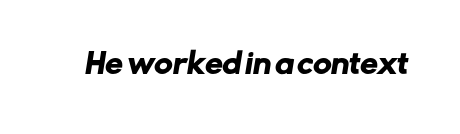
Nothing sits at the stroke ends, so this counts as sans-serif. Proportional: the letters do not fall into vertical columns. The glyphs are unaccompanied by any horizontal stroke below them. The letters sit at their default tracking, neither squeezed nor spread.
